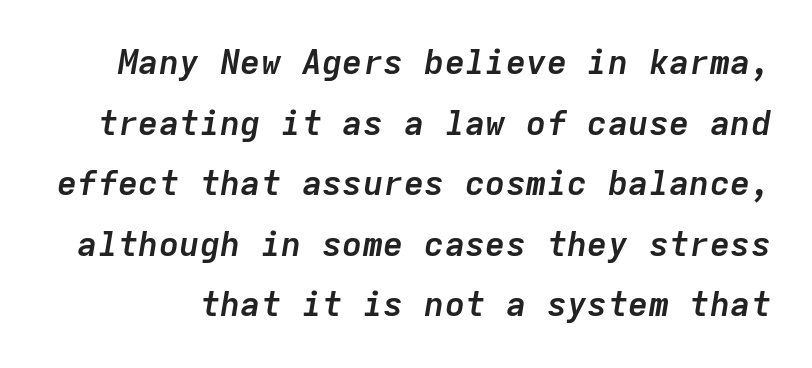
The image shows 34 px semibold type, italic (leaning right), monospaced; set line spacing 1.78x, normal letter spacing, not underlined; low stroke contrast and a medium x-height.
